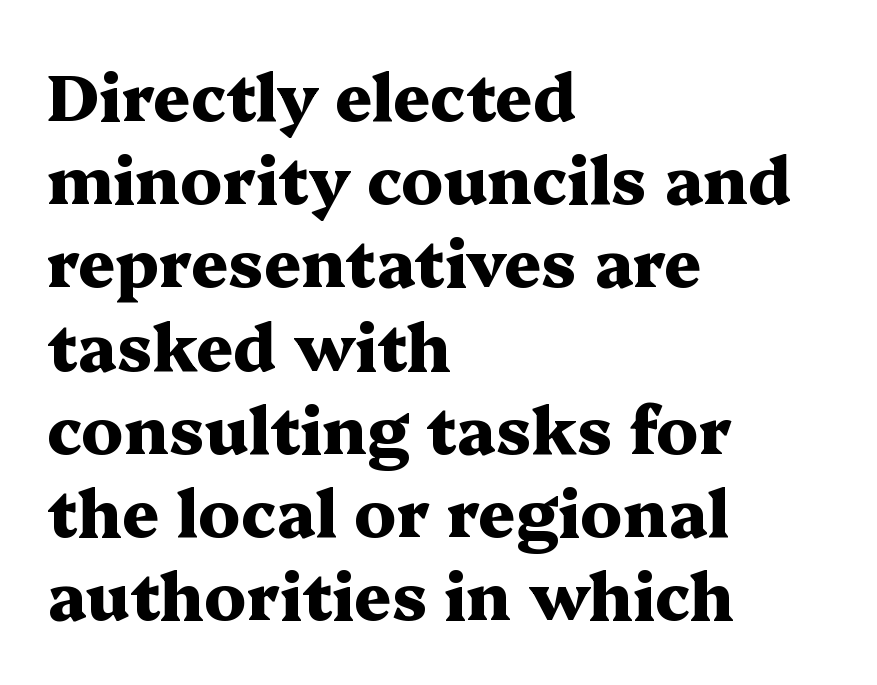
{"serif": "yes", "italic": "no", "bold": "yes", "weight": "heavy", "width": "wide", "stroke_contrast": "medium", "x_height": "medium", "monospaced": "no", "underline": "no", "align": "left", "line_spacing": "normal", "line_spacing_ratio": 1.28, "letter_spacing": "normal", "letter_spacing_em": 0.0, "glyph_px": 65}
